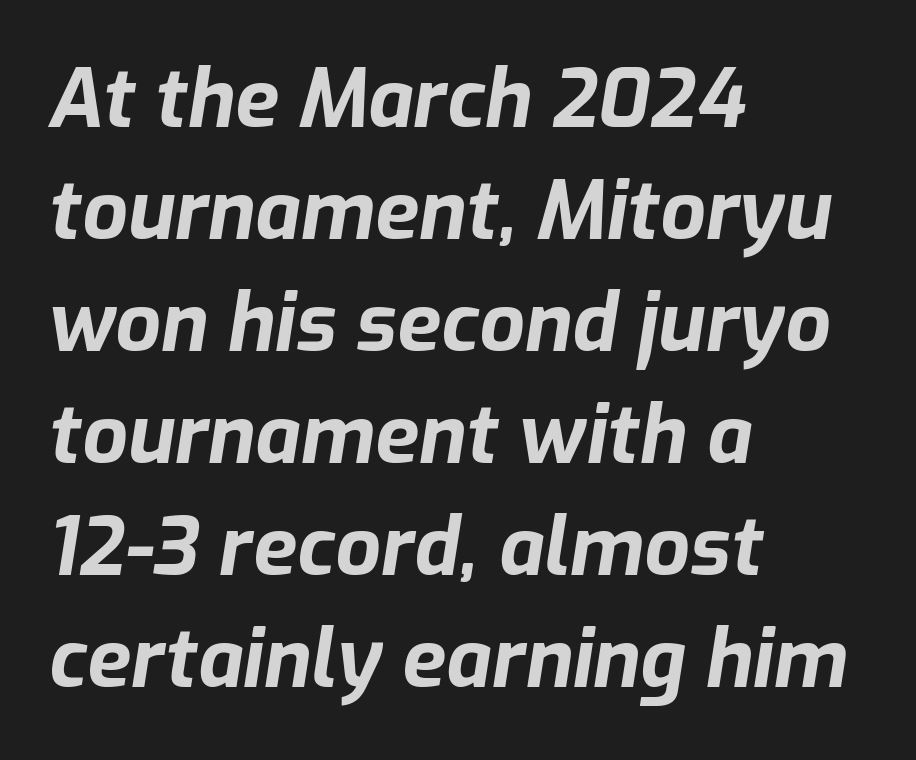
Q: Is the text bold? A: Yes.
Q: Is the text italic (slanted)? A: Yes, it leans right by about 9 degrees.
Q: Is the text underlined? A: No.
Q: How is the paragraph aligned? A: Left-aligned.
Q: Is the spacing between letters normal or unusually wide? A: Normal.
Q: Is the spacing between lines tight, normal or loose? A: Normal.
Q: Width (condensed, normal, or wide)? A: Normal.
Q: Stroke contrast? A: Low.
Q: x-height? A: Medium.
Q: Monospaced? A: No.
